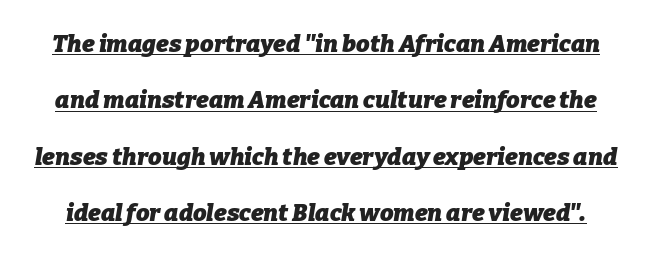
Q: Is the text bold? A: Yes.
Q: Is the text italic (slanted)? A: Yes, it leans right by about 9 degrees.
Q: Is the text underlined? A: Yes.
Q: Is the spacing between letters normal or unusually wide? A: Normal.
Q: Is the spacing between lines tight, normal or loose? A: Loose.
